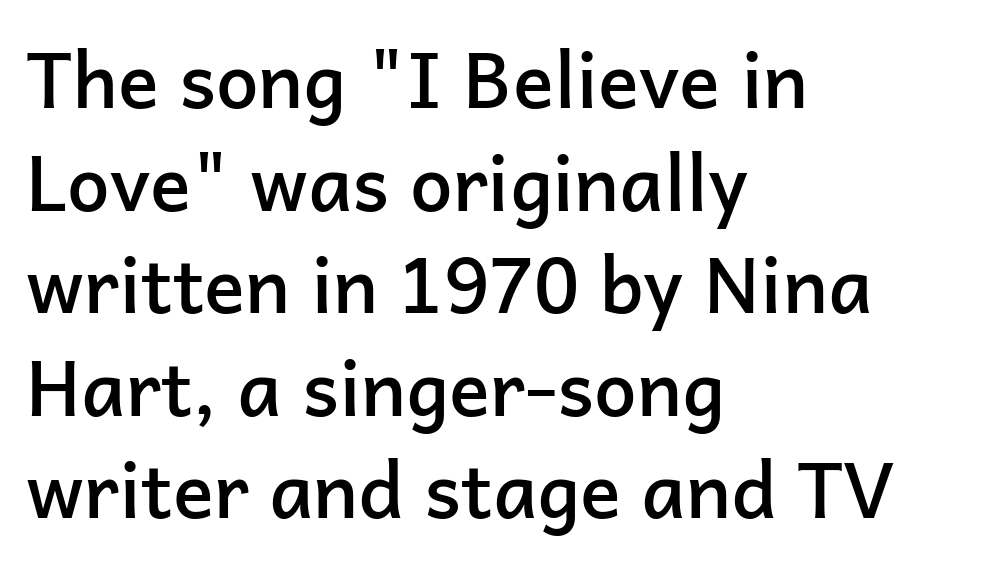
{"serif": "no", "italic": "no", "bold": "semi", "weight": "semibold", "width": "normal", "stroke_contrast": "low", "x_height": "medium", "monospaced": "no", "underline": "no", "align": "left", "line_spacing": "normal", "line_spacing_ratio": 1.35, "letter_spacing": "normal", "letter_spacing_em": 0.0, "glyph_px": 76}
